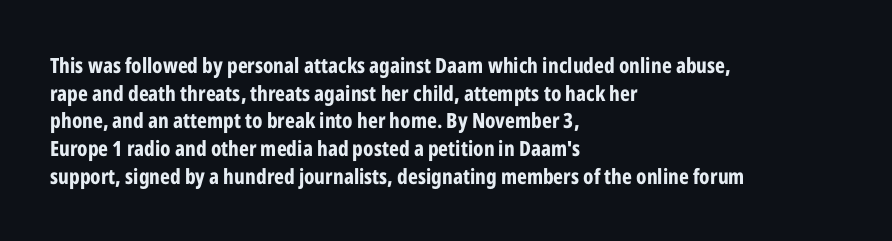
It's the straight-up-and-down kind of type. The words here are not underlined. Summary of vertical rhythm: regular, with standard interline spacing. Alignment: flush left. The rendering keeps characters at their native spacing.
